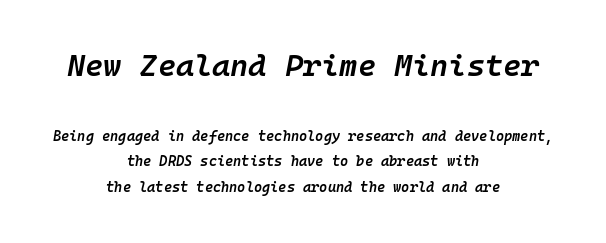
Is the type bold? Partly — it's a semibold, heavier than regular but not fully bold. Does the copy run flush right? No — it is centered line by line. The letters march in equal steps, a hallmark of fixed-pitch type. Short note: letters normally spaced. Tall strokes in this sample are angled rather than plumb. Descenders are the only things crossing below the line.
